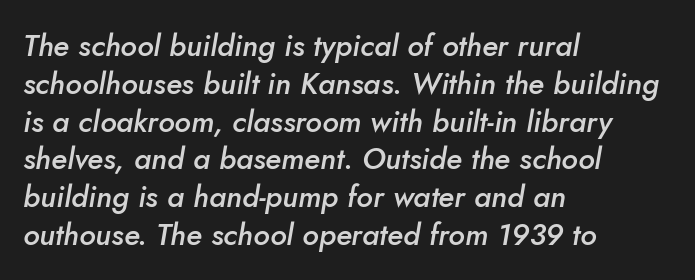
{"italic": "yes", "lean": "right", "slant_degrees": 10, "bold": "semi", "weight": "semibold", "width": "normal", "stroke_contrast": "low", "x_height": "small", "monospaced": "no", "underline": "no", "align": "left", "line_spacing": "normal", "line_spacing_ratio": 1.26, "letter_spacing": "normal", "letter_spacing_em": 0.0, "glyph_px": 30}
